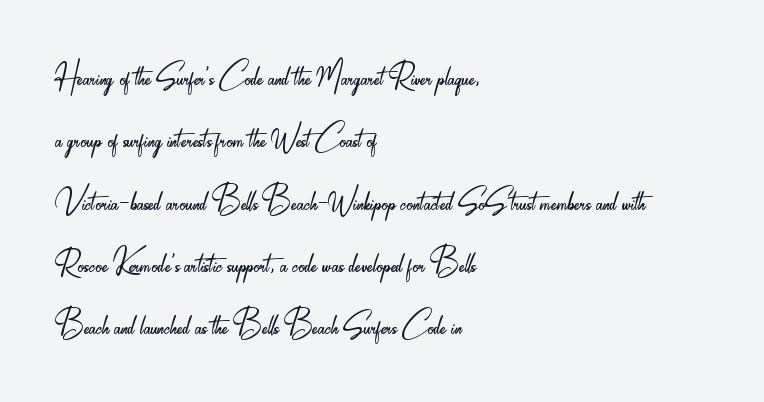
Observe the ordinary spacing: letters are neighbours, not strangers. Compared with a typical body face, this is equally light or lighter still. Each new line begins a customary step beneath the previous one. Character widths vary here, with narrow letters taking less room than wide ones. The typeface chosen for these lines omits serifs.
